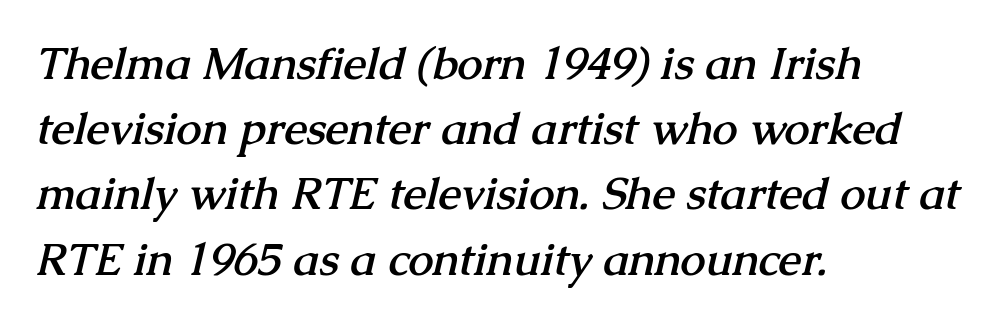
The image shows 45 px semibold serif type; set left-aligned, normal line spacing (1.45x), normal letter spacing, not underlined; medium stroke contrast and a medium x-height.
